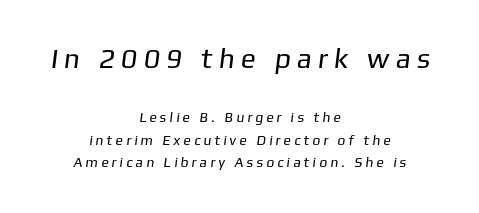
Q: Is the text bold? A: No.
Q: Is the typeface a serif or a sans-serif typeface? A: Sans-serif.
Q: Is the text underlined? A: No.
Q: How is the paragraph aligned? A: Centered.
Q: Is the spacing between letters normal or unusually wide? A: Unusually wide.
Q: Is the spacing between lines tight, normal or loose? A: Normal.
Q: Which block of text is set in a larger size, the first (top) or the second (bottom)? A: The first (top) one.
Q: Width (condensed, normal, or wide)? A: Normal.
Q: Stroke contrast? A: Low.
Q: x-height? A: Medium.
Q: Monospaced? A: No.
